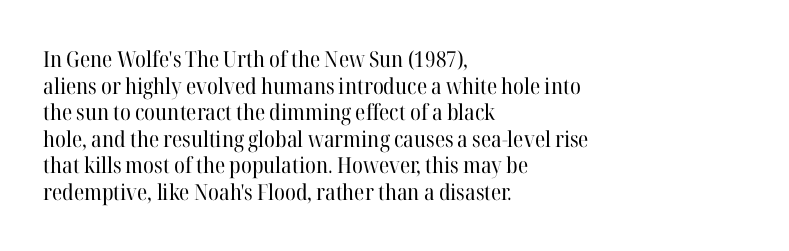
Q: Is the text bold? A: No.
Q: Is the text italic (slanted)? A: No, it is upright.
Q: Is the text underlined? A: No.
Q: How is the paragraph aligned? A: Left-aligned.
Q: Is the spacing between letters normal or unusually wide? A: Normal.
